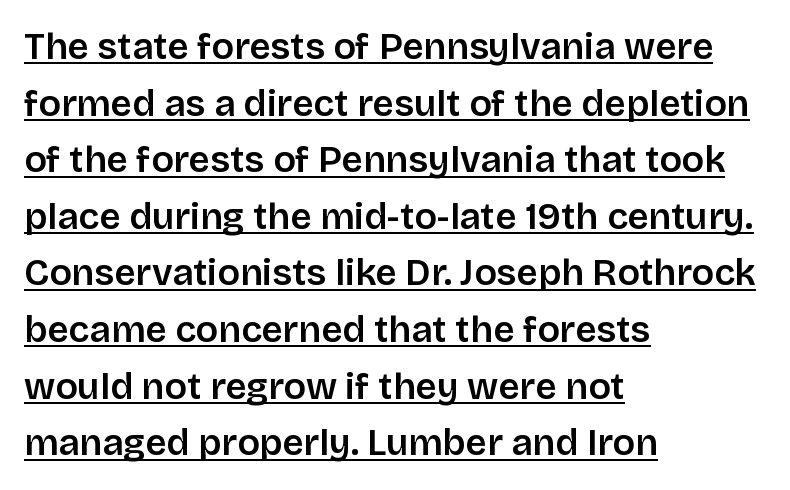
{"serif": "no", "italic": "no", "width": "normal", "stroke_contrast": "low", "x_height": "large", "monospaced": "no", "underline": "yes", "align": "left", "line_spacing": "normal", "line_spacing_ratio": 1.53, "letter_spacing": "normal", "letter_spacing_em": 0.0, "glyph_px": 37}
